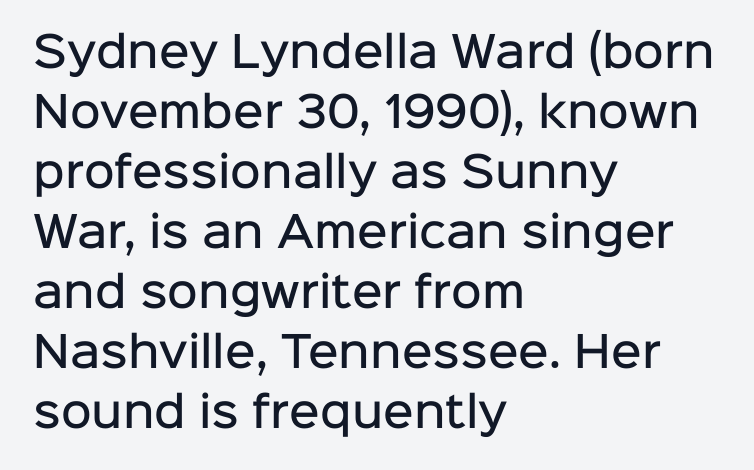
Typesetter's note: demi weight, one step under bold. Here the designer chose a conventional face with non-uniform glyph widths. The ragged edge is on the right, which tells us the setting is flush left. The words here are not underlined. When letters stand straight like this, we call the style roman or upright. Interline gaps are of average width in this sample.
